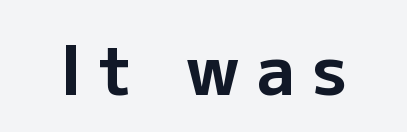
The image shows 67 px bold sans-serif type, upright; set unusually wide letter spacing (+0.27 em), not underlined; low stroke contrast and a medium x-height.
